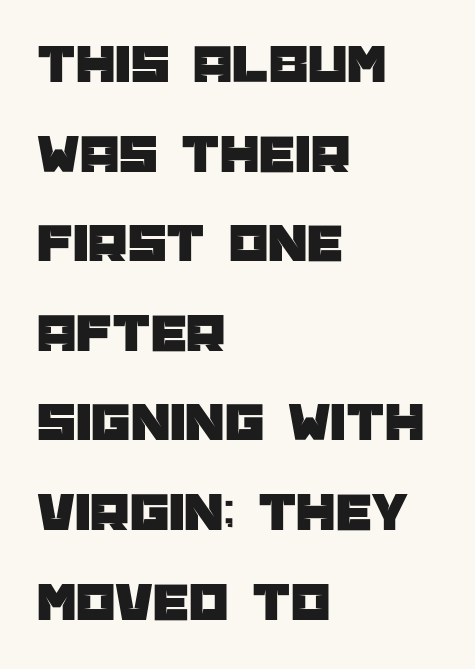
Q: Is the text italic (slanted)? A: No, it is upright.
Q: Is the typeface a serif or a sans-serif typeface? A: Sans-serif.
Q: Is the text underlined? A: No.
Q: How is the paragraph aligned? A: Left-aligned.
Q: Is the spacing between letters normal or unusually wide? A: Normal.
Q: Is the spacing between lines tight, normal or loose? A: Normal.
Q: Width (condensed, normal, or wide)? A: Normal.
Q: Stroke contrast? A: Low.
Q: x-height? A: Large.
Q: Monospaced? A: No.
